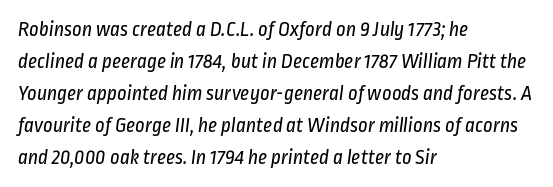
The image shows 21 px text type; set left-aligned, normal line spacing (1.52x), normal letter spacing, not underlined.
